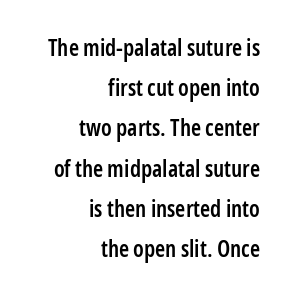
Q: Is the text bold? A: Semi-bold.
Q: Is the text italic (slanted)? A: No, it is upright.
Q: Is the text underlined? A: No.
Q: How is the paragraph aligned? A: Right-aligned.
Q: Is the spacing between letters normal or unusually wide? A: Normal.
